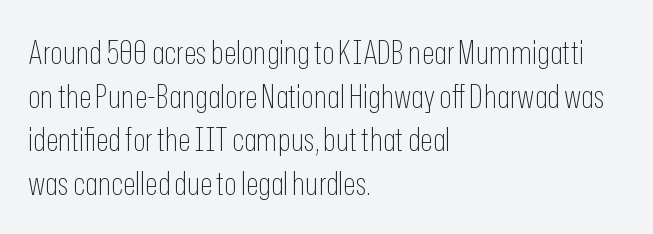
The image shows 33 px thin, condensed sans-serif type, upright; set left-aligned, normal line spacing (1.32x), normal letter spacing, not underlined; low stroke contrast and a medium x-height.
